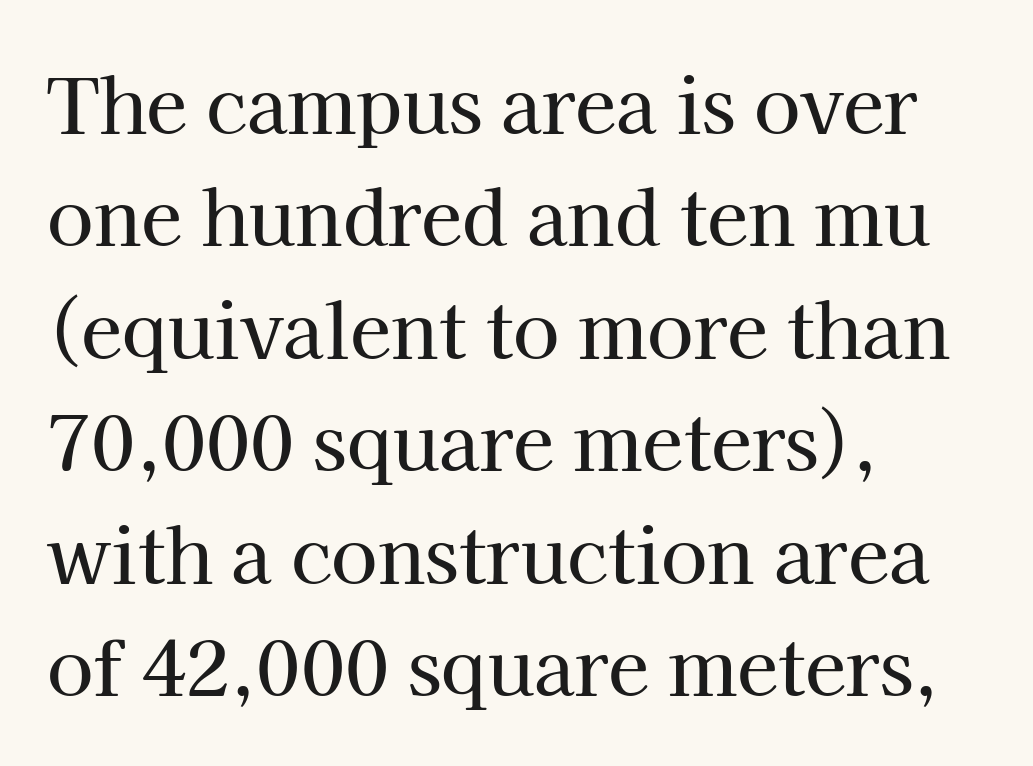
The glyphs are unaccompanied by any horizontal stroke below them. If you measured baseline to baseline, you'd find a middling distance. This sample uses an upright cut, with every glyph sitting square on the baseline. A typesetter would call this proportional, since set widths differ per character.
